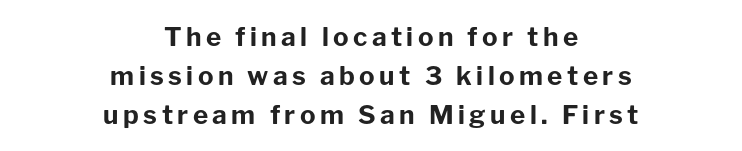
{"italic": "no", "bold": "yes", "underline": "no", "align": "center", "line_spacing": "normal", "line_spacing_ratio": 1.5, "glyph_px": 26}
